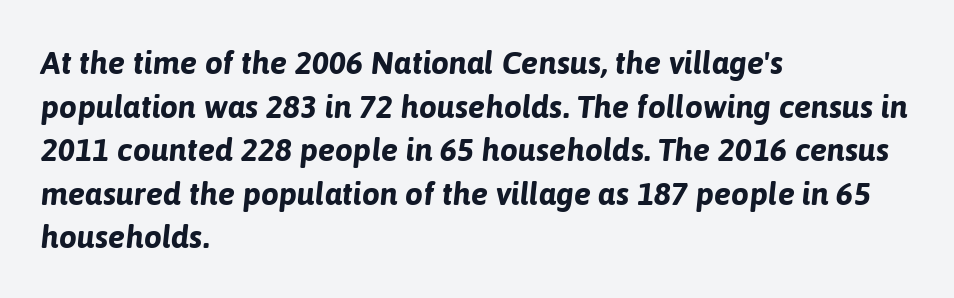
The axis of the letterforms is tilted away from vertical. Short note: letters normally spaced. The space beneath each line is pristine and unruled. Typesetter's note: full bold, strokes at maximum text heaviness. Each letter keeps its own natural width here, so spacing adapts to shape.
